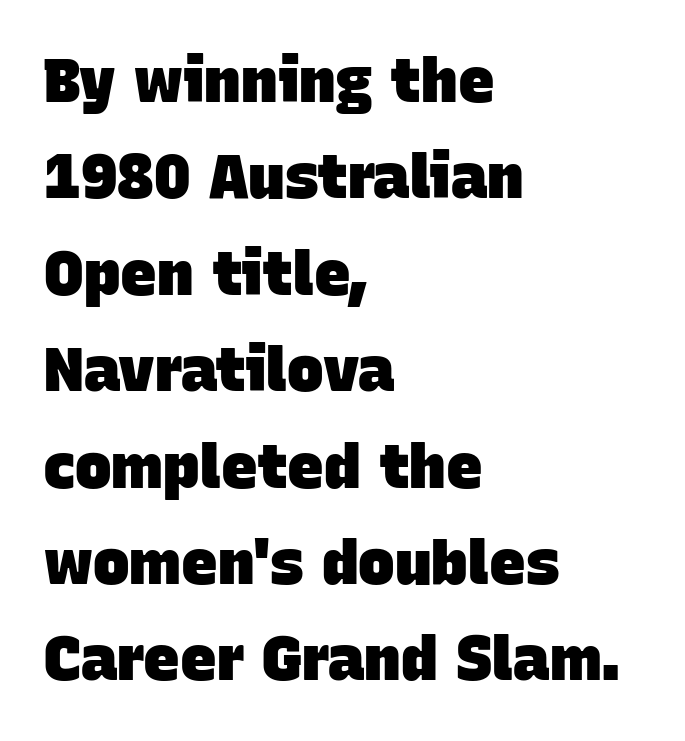
Spacing verdict: proportional, widths tailored to each character. The strip under each line holds only bare page. Type style note: lacks serifs. Is the letter spacing exaggerated? No — it looks like the ordinary default. In CSS terms this would be text-align: left. Reading down the column, the eye jumps a familiar distance to each next line.
